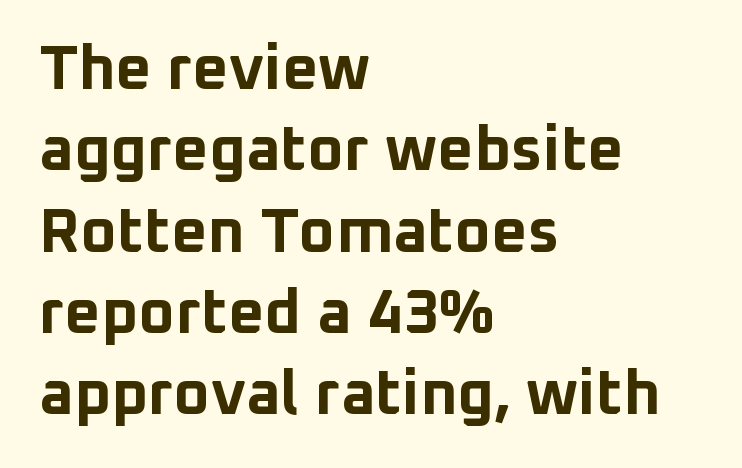
Q: Is the text bold? A: Yes.
Q: Is the text italic (slanted)? A: No, it is upright.
Q: Is the typeface a serif or a sans-serif typeface? A: Sans-serif.
Q: Is the text underlined? A: No.
Q: How is the paragraph aligned? A: Left-aligned.
Q: Is the spacing between letters normal or unusually wide? A: Normal.
Q: Is the spacing between lines tight, normal or loose? A: Normal.
Q: Width (condensed, normal, or wide)? A: Normal.
Q: Stroke contrast? A: Low.
Q: x-height? A: Medium.
Q: Monospaced? A: No.
